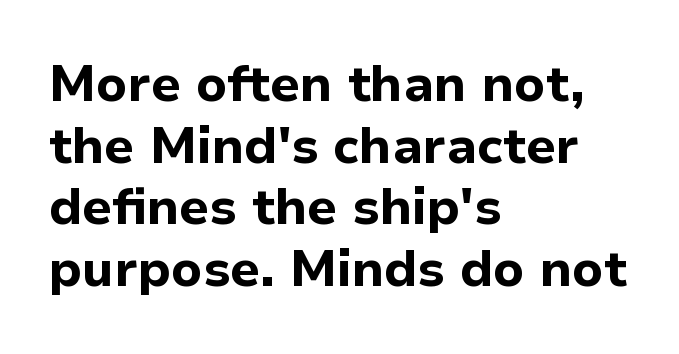
The image shows 51 px bold sans-serif type, upright; set left-aligned, line spacing 1.21x, normal letter spacing, not underlined; low stroke contrast and a medium x-height.
